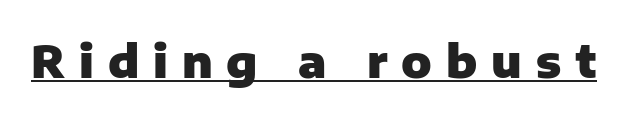
{"serif": "no", "italic": "no", "bold": "yes", "weight": "heavy", "width": "normal", "stroke_contrast": "low", "x_height": "medium", "monospaced": "no", "underline": "yes", "letter_spacing": "wide", "letter_spacing_em": 0.31, "glyph_px": 45}
